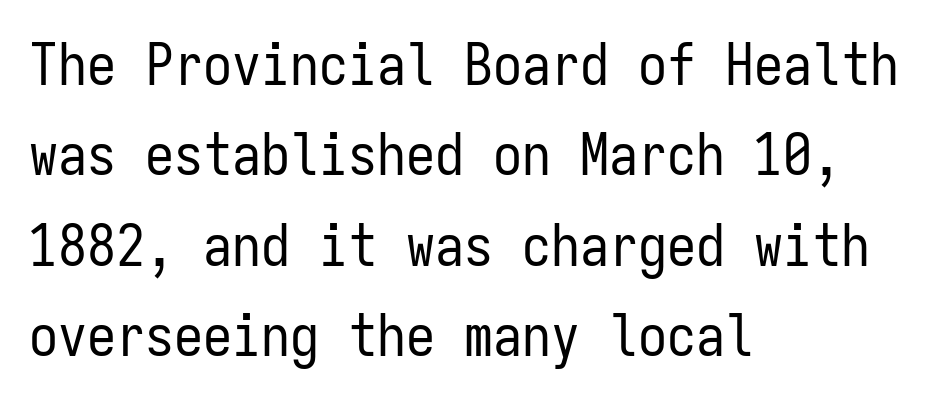
Q: Is the text bold? A: No.
Q: Is the text italic (slanted)? A: No, it is upright.
Q: Is the typeface a serif or a sans-serif typeface? A: Sans-serif.
Q: Is the text underlined? A: No.
Q: How is the paragraph aligned? A: Left-aligned.
Q: Is the spacing between letters normal or unusually wide? A: Normal.
Q: Is the spacing between lines tight, normal or loose? A: Normal.
Q: Width (condensed, normal, or wide)? A: Condensed.
Q: Stroke contrast? A: Low.
Q: x-height? A: Medium.
Q: Monospaced? A: Yes.
